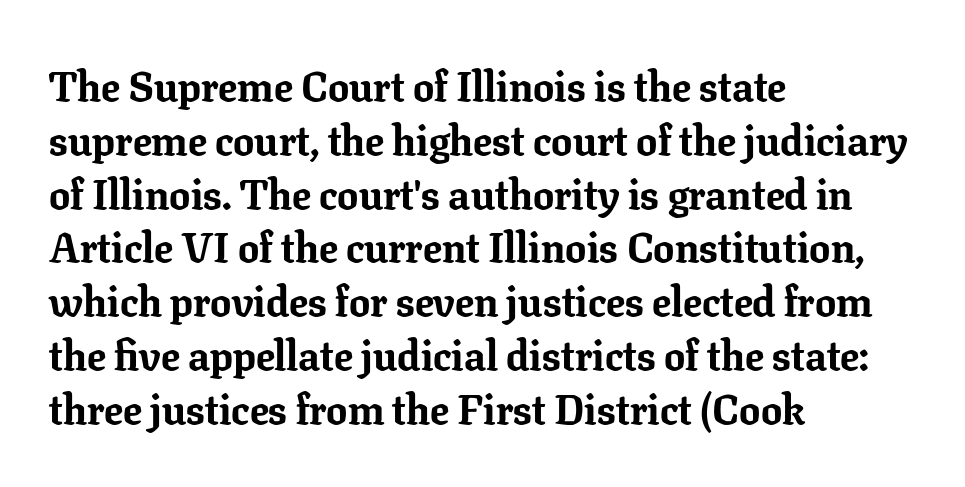
Emphasis by weight is at full strength: bold. Honestly, there is no underline to notice here at all. Tracking value appears to be zero — textbook default spacing. The compositor pushed each line to the left boundary. Note the varied advance widths — an 'i' is clearly narrower than an 'm'.
